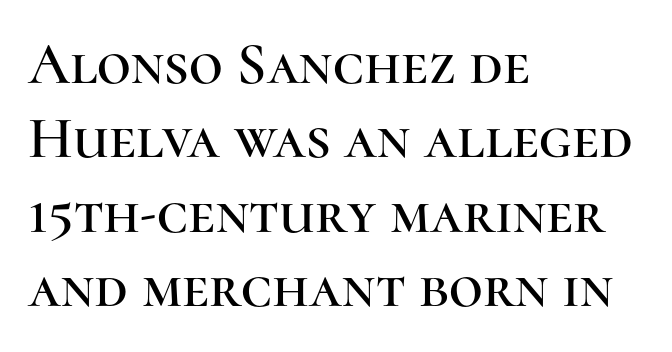
{"serif": "yes", "italic": "no", "width": "normal", "stroke_contrast": "high", "x_height": "medium", "monospaced": "no", "underline": "no", "align": "left", "line_spacing": "normal", "line_spacing_ratio": 1.26, "letter_spacing": "normal", "letter_spacing_em": 0.0, "glyph_px": 59}
